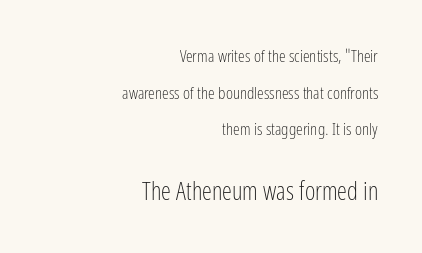
Q: Is the text bold? A: No.
Q: Is the text italic (slanted)? A: No, it is upright.
Q: Is the text underlined? A: No.
Q: How is the paragraph aligned? A: Right-aligned.
Q: Is the spacing between letters normal or unusually wide? A: Normal.
Q: Is the spacing between lines tight, normal or loose? A: Loose.
Q: Which block of text is set in a larger size, the first (top) or the second (bottom)? A: The second (bottom) one.
